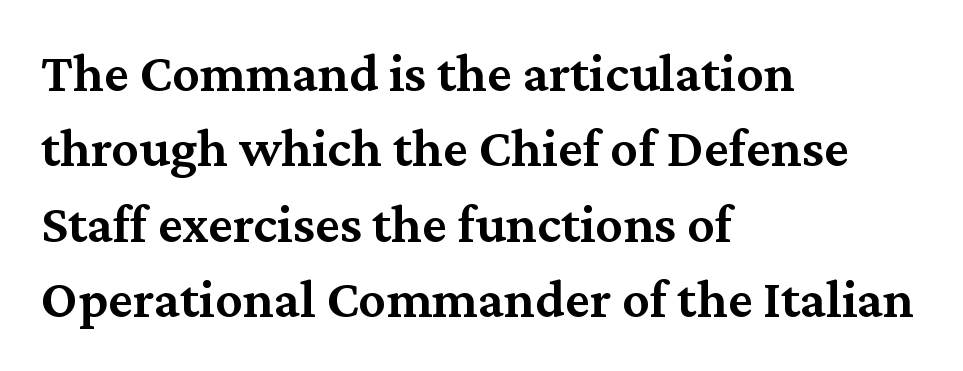
The image shows 55 px semibold serif type, upright; set left-aligned, normal line spacing (1.37x), normal letter spacing, not underlined; medium stroke contrast and a medium x-height.
